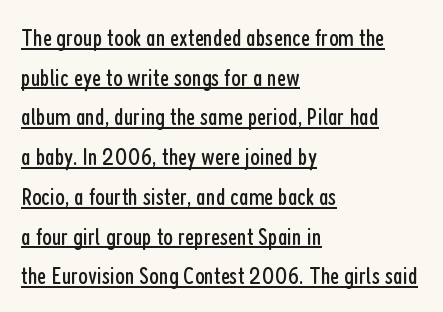
{"italic": "no", "bold": "no", "underline": "yes", "align": "left", "line_spacing": "normal", "line_spacing_ratio": 1.59, "letter_spacing": "normal", "letter_spacing_em": 0.0, "glyph_px": 25}
